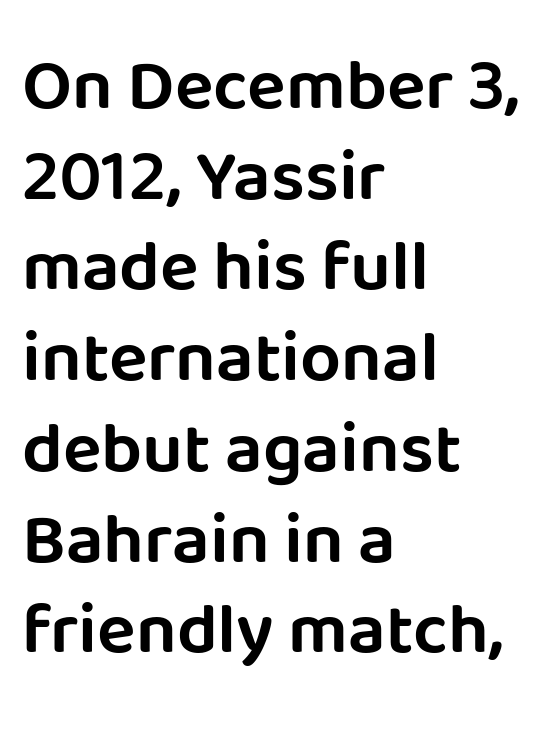
The image shows 72 px sans-serif type, upright; set left-aligned, normal line spacing (1.26x), normal letter spacing, not underlined; low stroke contrast and a large x-height.
